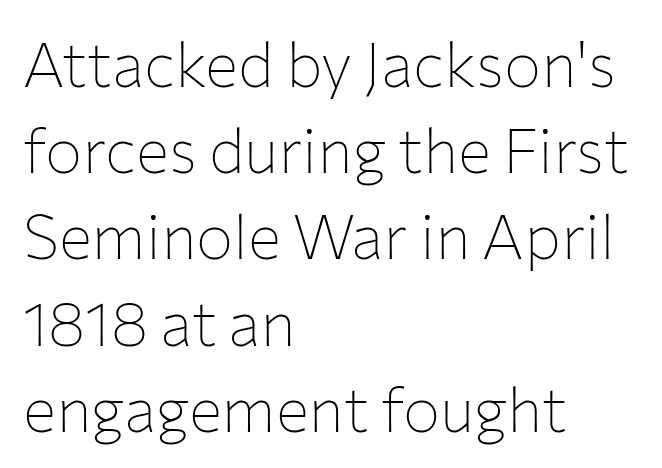
The image shows 62 px thin sans-serif type, upright; set left-aligned, normal line spacing (1.39x), normal letter spacing, not underlined; low stroke contrast and a medium x-height.
